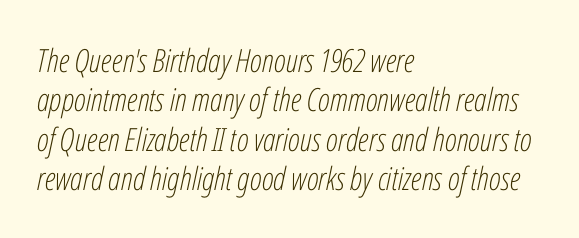
The image shows 32 px light, condensed type, italic (leaning right); set left-aligned, line spacing 1.23x, normal letter spacing, not underlined; low stroke contrast and a medium x-height.
